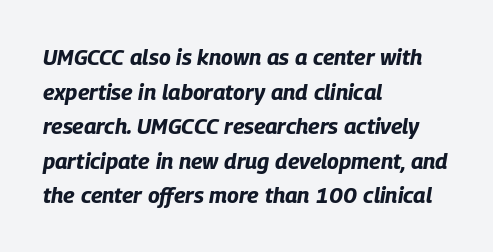
Q: Is the text bold? A: Yes.
Q: Is the text italic (slanted)? A: Yes, it leans right by about 9 degrees.
Q: Is the text underlined? A: No.
Q: How is the paragraph aligned? A: Left-aligned.
Q: Is the spacing between letters normal or unusually wide? A: Normal.
Q: Is the spacing between lines tight, normal or loose? A: Normal.
